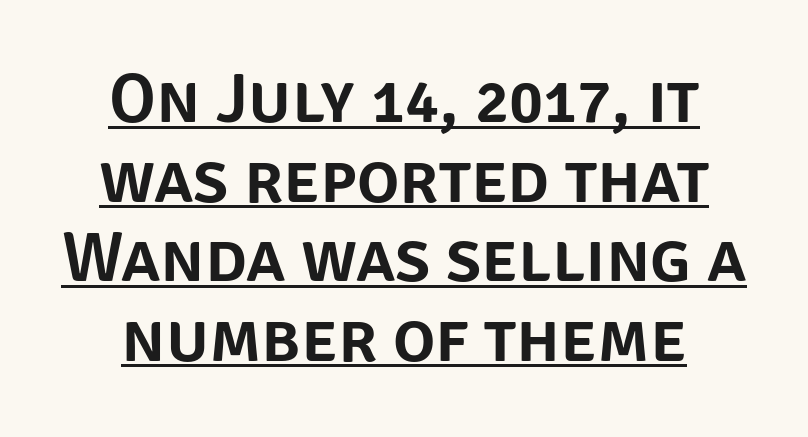
The image shows 71 px sans-serif type, upright; set centered, tight line spacing (1.12x), normal letter spacing, underlined; low stroke contrast and a large x-height.
